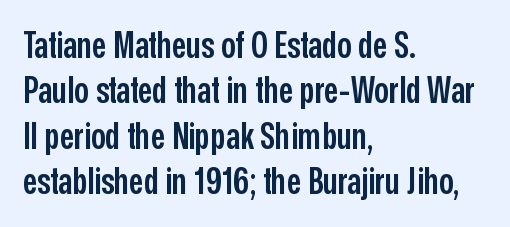
{"serif": "no", "italic": "no", "bold": "semi", "weight": "semibold", "width": "condensed", "stroke_contrast": "low", "x_height": "medium", "monospaced": "no", "underline": "no", "align": "left", "line_spacing": "normal", "line_spacing_ratio": 1.26, "letter_spacing": "normal", "letter_spacing_em": 0.0, "glyph_px": 36}
